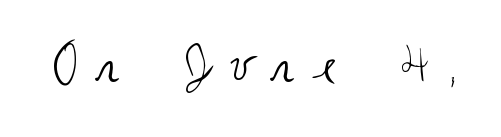
{"serif": "no", "bold": "no", "weight": "regular", "width": "condensed", "stroke_contrast": "medium", "x_height": "large", "monospaced": "no", "underline": "no", "letter_spacing": "wide", "letter_spacing_em": 0.31, "glyph_px": 55}
